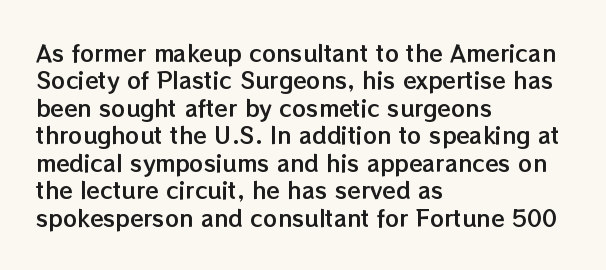
Q: Is the text italic (slanted)? A: No, it is upright.
Q: Is the text underlined? A: No.
Q: How is the paragraph aligned? A: Left-aligned.
Q: Is the spacing between letters normal or unusually wide? A: Normal.
Q: Is the spacing between lines tight, normal or loose? A: Normal.
